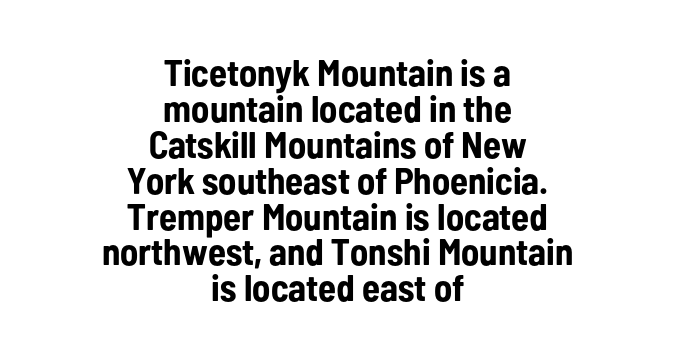
Q: Is the text bold? A: Yes.
Q: Is the text italic (slanted)? A: No, it is upright.
Q: Is the typeface a serif or a sans-serif typeface? A: Sans-serif.
Q: Is the text underlined? A: No.
Q: How is the paragraph aligned? A: Centered.
Q: Is the spacing between letters normal or unusually wide? A: Normal.
Q: Is the spacing between lines tight, normal or loose? A: Tight.
Q: Width (condensed, normal, or wide)? A: Condensed.
Q: Stroke contrast? A: Low.
Q: x-height? A: Medium.
Q: Monospaced? A: No.
